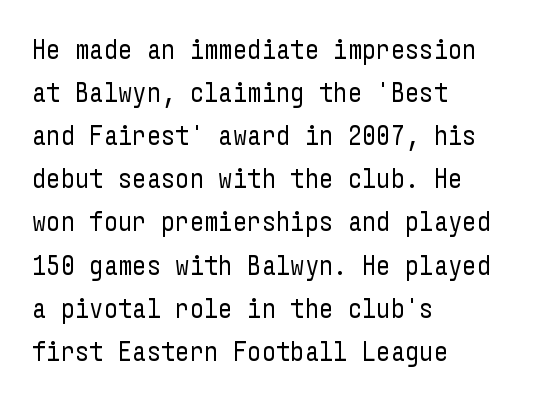
Note: no serifs on the glyphs. Weight class: somewhere from thin through regular. Nobody drew a line under any word here. Notice how descenders clear the ascenders below comfortably — that's standard leading. Compared with a centered layout, this one pins lines to the left instead. The rendering keeps characters at their native spacing.
